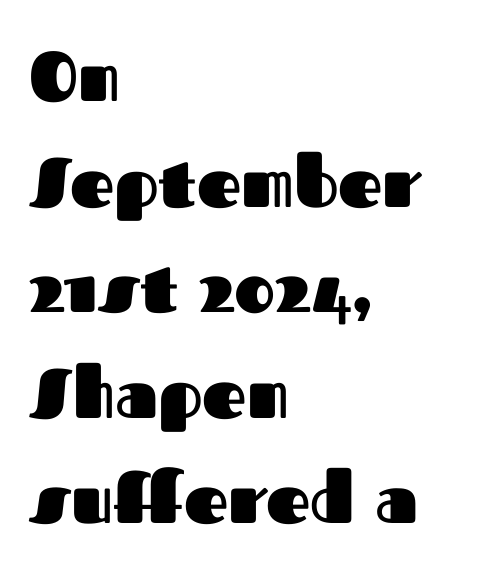
Q: Is the text bold? A: Yes.
Q: Is the text italic (slanted)? A: No, it is upright.
Q: Is the typeface a serif or a sans-serif typeface? A: Sans-serif.
Q: Is the text underlined? A: No.
Q: How is the paragraph aligned? A: Left-aligned.
Q: Is the spacing between letters normal or unusually wide? A: Normal.
Q: Is the spacing between lines tight, normal or loose? A: Normal.
Q: Width (condensed, normal, or wide)? A: Normal.
Q: Stroke contrast? A: Medium.
Q: x-height? A: Medium.
Q: Monospaced? A: No.
